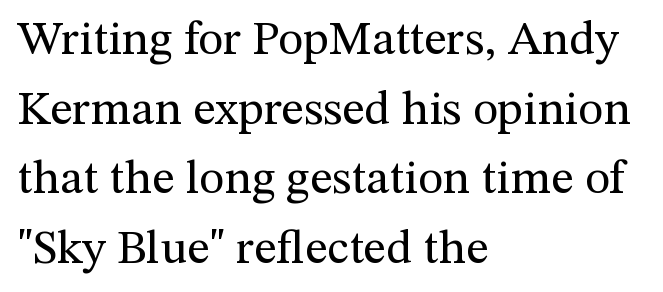
Q: Is the text bold? A: No.
Q: Is the text italic (slanted)? A: No, it is upright.
Q: Is the typeface a serif or a sans-serif typeface? A: Serif.
Q: Is the text underlined? A: No.
Q: How is the paragraph aligned? A: Left-aligned.
Q: Is the spacing between letters normal or unusually wide? A: Normal.
Q: Is the spacing between lines tight, normal or loose? A: Normal.
Q: Width (condensed, normal, or wide)? A: Normal.
Q: Stroke contrast? A: Medium.
Q: x-height? A: Medium.
Q: Monospaced? A: No.
